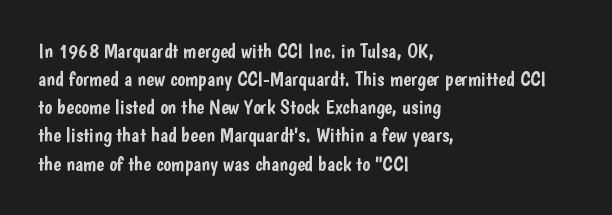
Teacher's note: observe the even left margin — that is flush-left alignment. No italicization has been applied; the sample stays upright. Clear beneath every line of the passage. Honestly, the letter spacing is just normal — you wouldn't notice it. A typesetter would call this leading conventional body-copy spacing.
